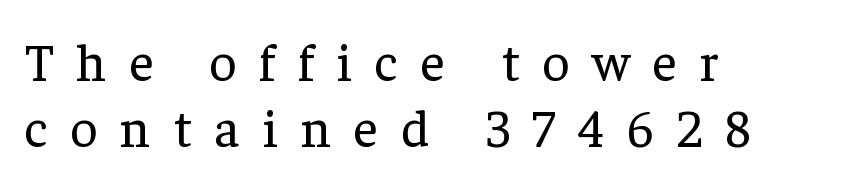
Q: Is the text bold? A: No.
Q: Is the text italic (slanted)? A: No, it is upright.
Q: Is the typeface a serif or a sans-serif typeface? A: Serif.
Q: Is the text underlined? A: No.
Q: How is the paragraph aligned? A: Left-aligned.
Q: Is the spacing between letters normal or unusually wide? A: Unusually wide.
Q: Width (condensed, normal, or wide)? A: Normal.
Q: Stroke contrast? A: Low.
Q: x-height? A: Medium.
Q: Monospaced? A: No.
